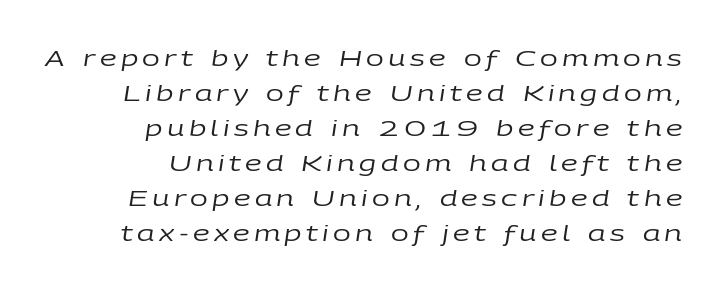
The image shows 21 px text type, italic (leaning right); set right-aligned, normal line spacing (1.67x), unusually wide letter spacing (+0.21 em), not underlined.
